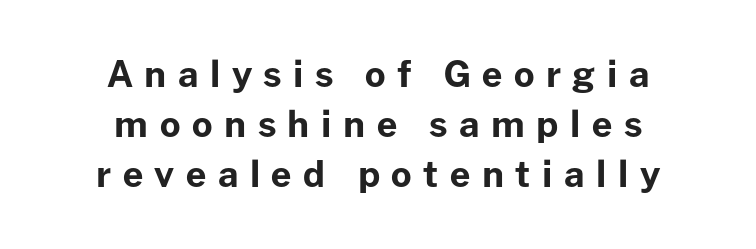
The image shows 36 px bold sans-serif type, upright; set centered, normal line spacing (1.39x), unusually wide letter spacing (+0.32 em), not underlined; low stroke contrast and a medium x-height.
